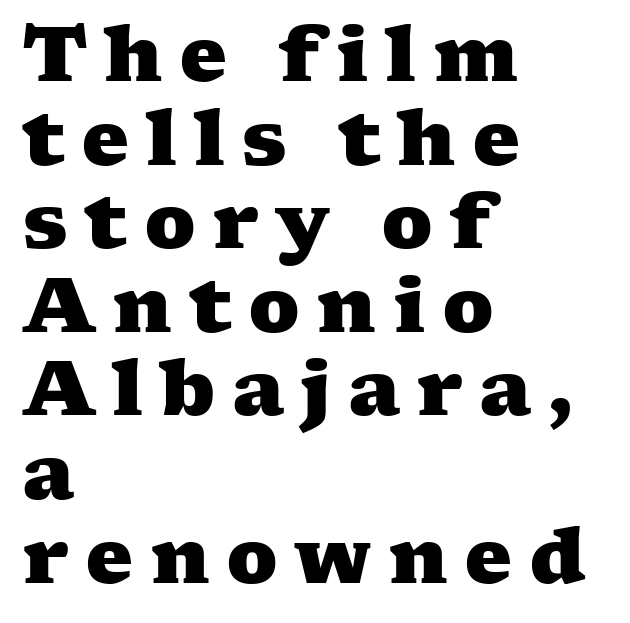
The image shows 76 px heavy, wide serif type; set left-aligned, tight line spacing (1.1x), unusually wide letter spacing (+0.21 em), not underlined; medium stroke contrast and a medium x-height.
